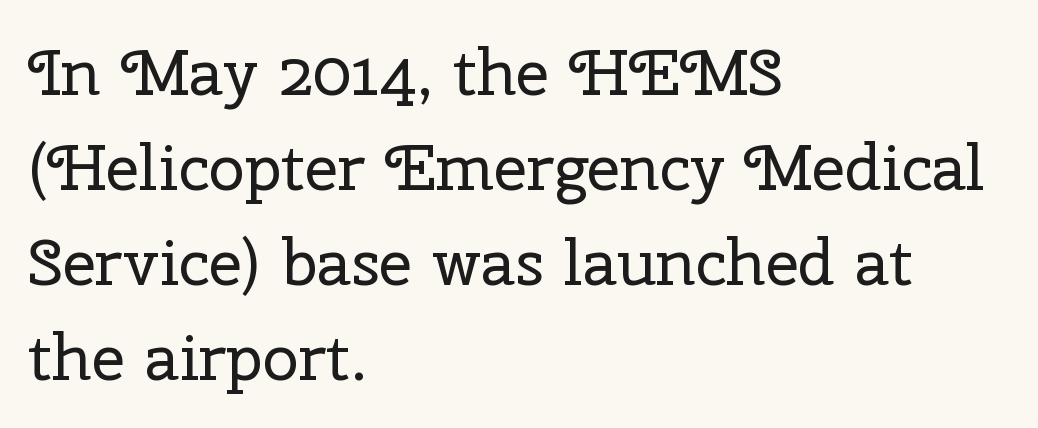
Each letter's strokes conclude with small projecting serifs. Anything drawn beneath the words? Only blank space. No extra ink here — the face is not bold. Where is the straight margin? On the left. The rendering uses a moderate line-height, typical for paragraphs. You can tell it's not italic because the verticals are truly vertical.
